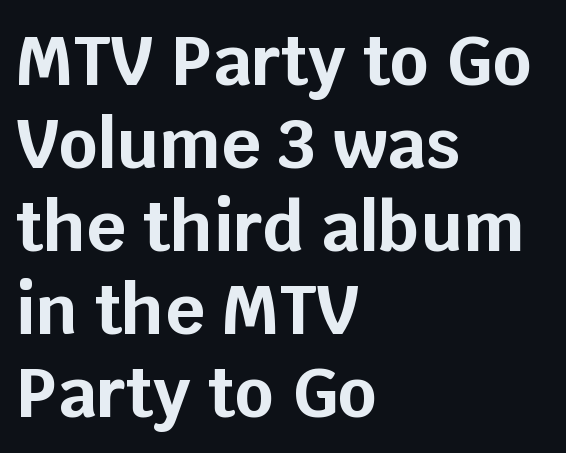
Glyph-to-glyph distance matches everyday printed text. The foot of each line stays bare and open. These lines were composed using upright roman letters. Typeset ragged right — the left edge is the straight one. The rendering uses natural spacing where letterforms have individual widths. Does the weight exceed regular? Yes, all the way to bold.
